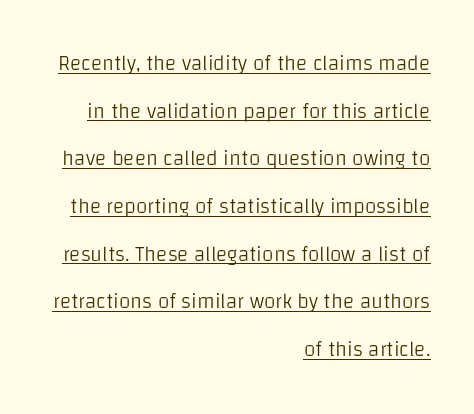
Q: Is the text bold? A: No.
Q: Is the text italic (slanted)? A: No, it is upright.
Q: Is the text underlined? A: Yes.
Q: How is the paragraph aligned? A: Right-aligned.
Q: Is the spacing between letters normal or unusually wide? A: Normal.
Q: Is the spacing between lines tight, normal or loose? A: Loose.
